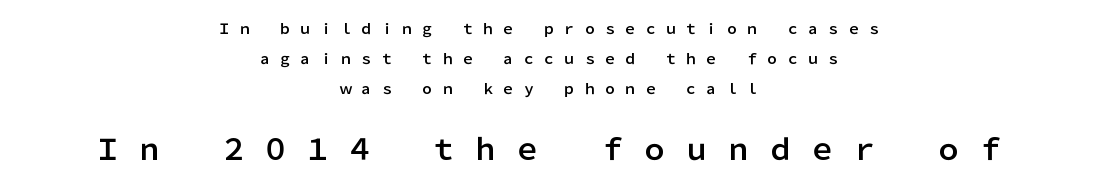
Q: Is the text italic (slanted)? A: No, it is upright.
Q: Is the typeface a serif or a sans-serif typeface? A: Sans-serif.
Q: Is the text underlined? A: No.
Q: How is the paragraph aligned? A: Centered.
Q: Is the spacing between letters normal or unusually wide? A: Unusually wide.
Q: Is the spacing between lines tight, normal or loose? A: Loose.
Q: Which block of text is set in a larger size, the first (top) or the second (bottom)? A: The second (bottom) one.
Q: Width (condensed, normal, or wide)? A: Normal.
Q: Stroke contrast? A: Low.
Q: x-height? A: Medium.
Q: Monospaced? A: No.
